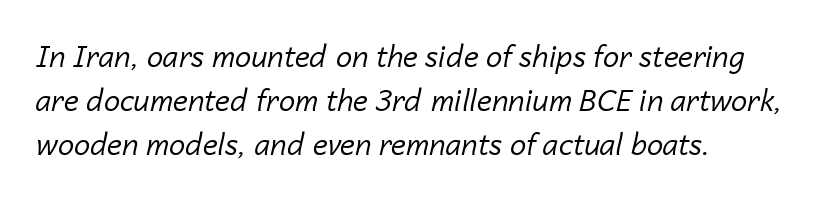
{"italic": "yes", "lean": "right", "slant_degrees": 14, "bold": "no", "weight": "regular", "width": "normal", "stroke_contrast": "low", "x_height": "medium", "monospaced": "no", "underline": "no", "line_spacing": "normal", "line_spacing_ratio": 1.52, "letter_spacing": "normal", "letter_spacing_em": 0.0, "glyph_px": 29}
